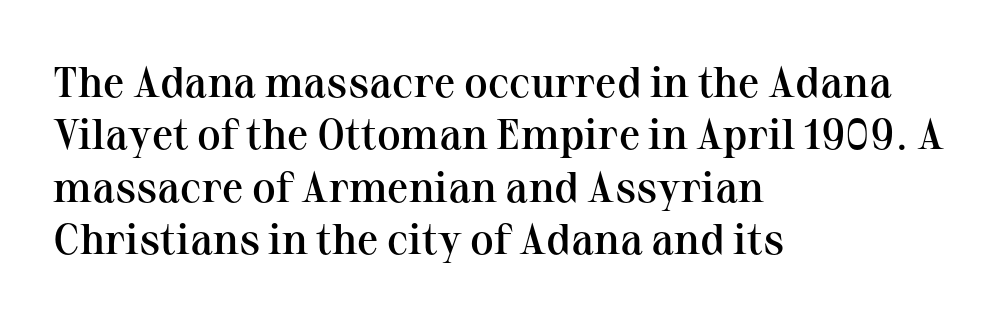
{"serif": "yes", "italic": "no", "bold": "semi", "weight": "semibold", "width": "normal", "stroke_contrast": "medium", "x_height": "medium", "monospaced": "no", "underline": "no", "align": "left", "line_spacing_ratio": 1.22, "letter_spacing": "normal", "letter_spacing_em": 0.0, "glyph_px": 43}
